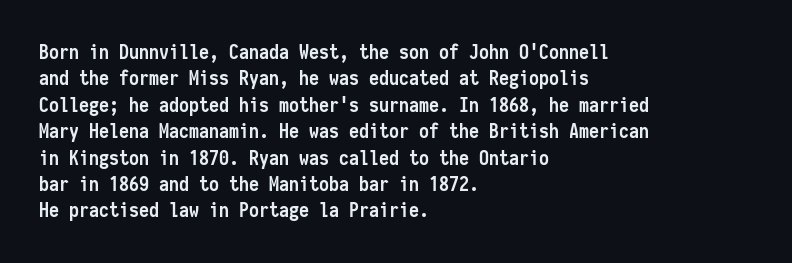
{"italic": "no", "bold": "yes", "underline": "no", "align": "left", "line_spacing": "normal", "line_spacing_ratio": 1.32, "letter_spacing": "normal", "letter_spacing_em": 0.0, "glyph_px": 20}
